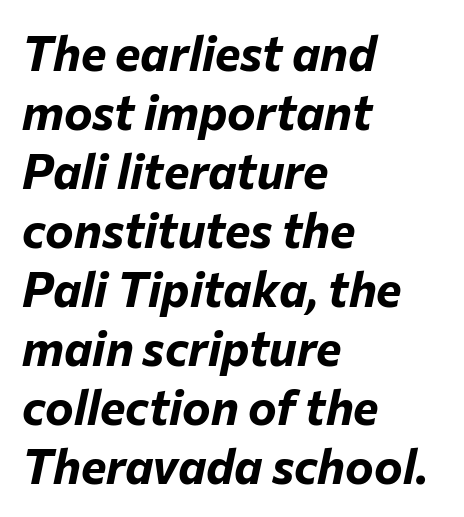
{"italic": "yes", "lean": "right", "slant_degrees": 12, "bold": "yes", "weight": "bold", "width": "normal", "stroke_contrast": "low", "x_height": "medium", "monospaced": "no", "underline": "no", "align": "left", "line_spacing_ratio": 1.23, "letter_spacing": "normal", "letter_spacing_em": 0.0, "glyph_px": 48}
